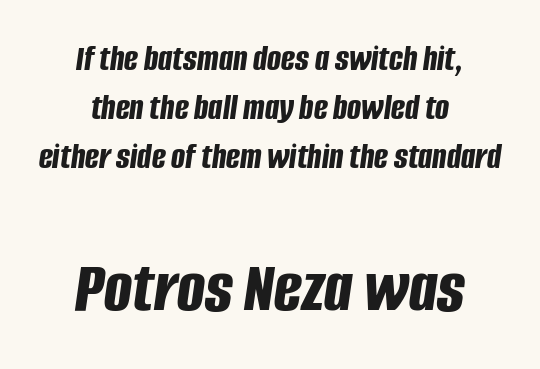
The image shows 74 px bold, condensed type, italic (leaning right); set centered, normal line spacing (1.33x), normal letter spacing, not underlined; the second (bottom) block is 2.0x larger; low stroke contrast and a large x-height.
